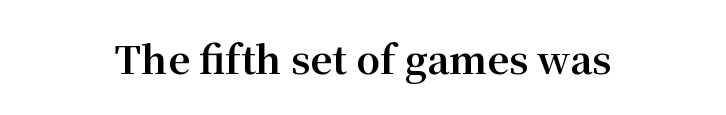
Stroke thickness is high; the sample reads as a true bold. The face used here is seriffed, in the tradition of book romans. These lines were composed using upright roman letters. Beneath every word, the page is bare.
